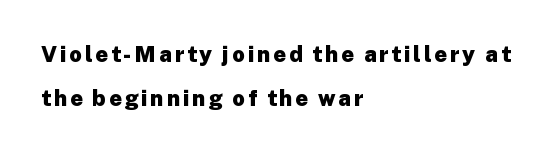
Q: Is the text bold? A: Yes.
Q: Is the text italic (slanted)? A: No, it is upright.
Q: Is the text underlined? A: No.
Q: How is the paragraph aligned? A: Left-aligned.
Q: Is the spacing between lines tight, normal or loose? A: Loose.
